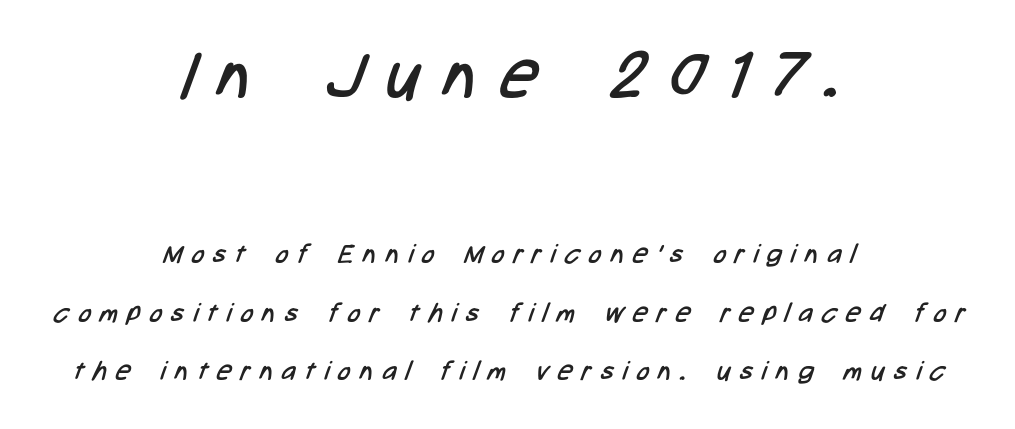
The emphasis by scale lands on block number one, above. The strokes carry an ordinary text weight at most. The characters display no serif detailing; their extremities are plain. The letters advance in unequal steps, a hallmark of proportional type. Leading: increased.
